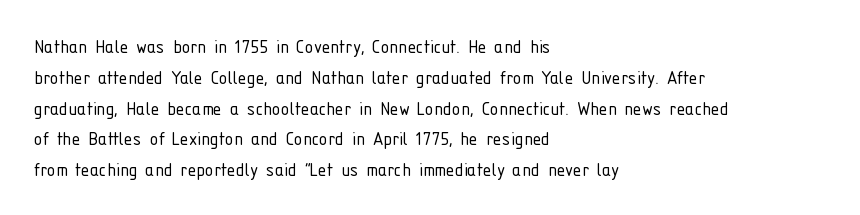
The image shows 22 px text type, upright; set left-aligned, normal line spacing (1.4x), normal letter spacing, not underlined.
